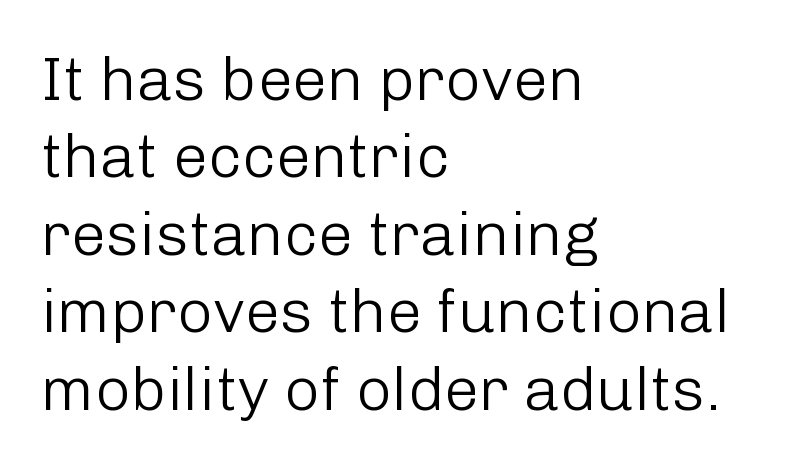
Q: Is the text bold? A: No.
Q: Is the text italic (slanted)? A: No, it is upright.
Q: Is the typeface a serif or a sans-serif typeface? A: Sans-serif.
Q: Is the text underlined? A: No.
Q: How is the paragraph aligned? A: Left-aligned.
Q: Is the spacing between letters normal or unusually wide? A: Normal.
Q: Is the spacing between lines tight, normal or loose? A: Normal.
Q: Width (condensed, normal, or wide)? A: Normal.
Q: Stroke contrast? A: Low.
Q: x-height? A: Medium.
Q: Monospaced? A: No.
